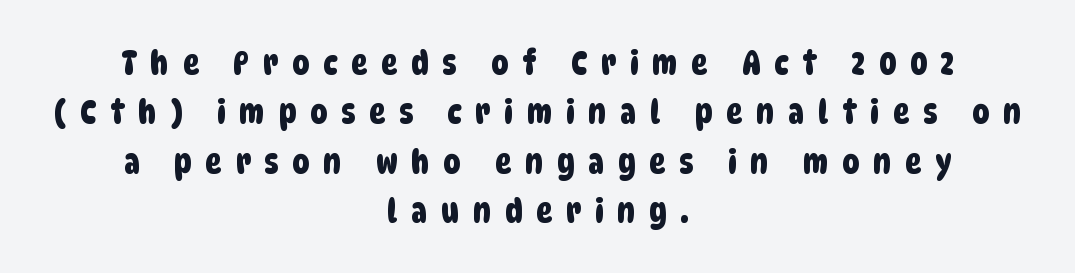
{"serif": "no", "width": "condensed", "stroke_contrast": "low", "x_height": "large", "monospaced": "no", "underline": "no", "align": "center", "line_spacing": "normal", "line_spacing_ratio": 1.45, "letter_spacing": "wide", "letter_spacing_em": 0.41, "glyph_px": 34}
